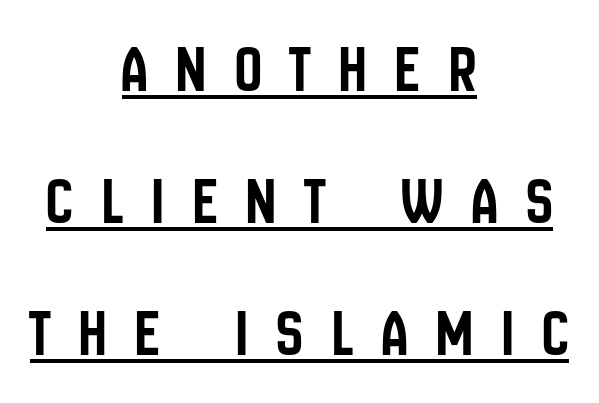
Q: Is the text italic (slanted)? A: No, it is upright.
Q: Is the typeface a serif or a sans-serif typeface? A: Sans-serif.
Q: Is the text underlined? A: Yes.
Q: How is the paragraph aligned? A: Centered.
Q: Is the spacing between letters normal or unusually wide? A: Unusually wide.
Q: Is the spacing between lines tight, normal or loose? A: Loose.
Q: Width (condensed, normal, or wide)? A: Condensed.
Q: Stroke contrast? A: Low.
Q: x-height? A: Large.
Q: Monospaced? A: No.
